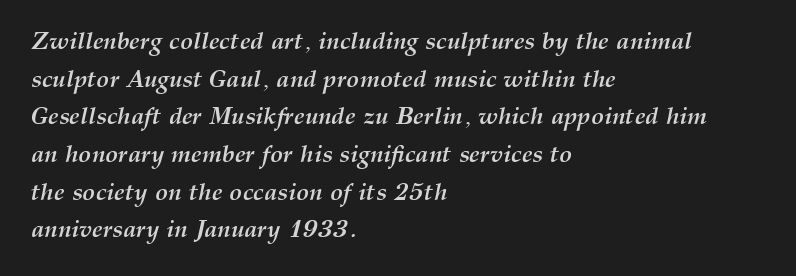
The image shows 24 px bold type, italic (leaning right); set left-aligned, normal line spacing (1.57x), normal letter spacing, not underlined.
